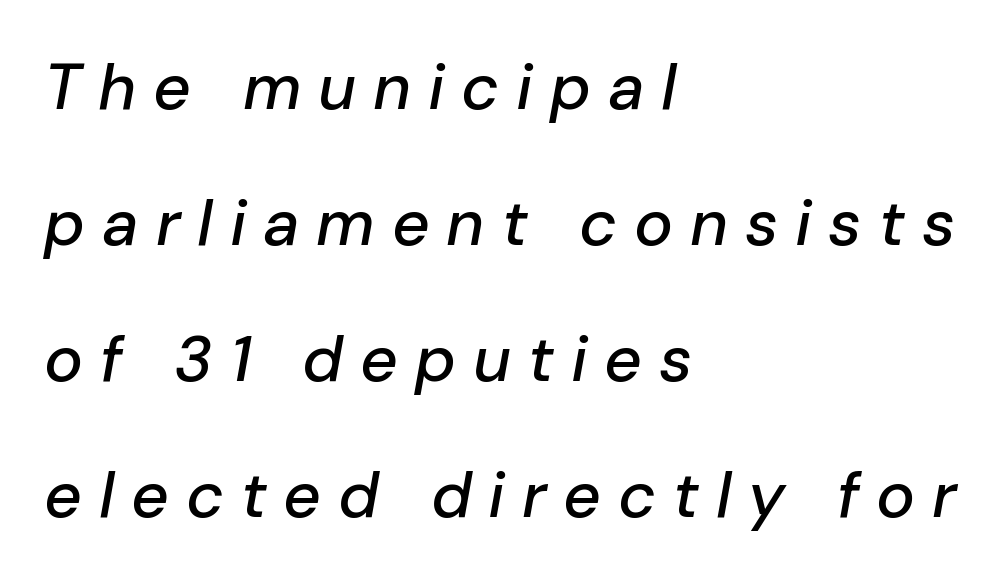
{"italic": "yes", "lean": "right", "slant_degrees": 10, "width": "normal", "stroke_contrast": "low", "x_height": "medium", "monospaced": "no", "underline": "no", "align": "left", "line_spacing": "loose", "line_spacing_ratio": 2.09, "letter_spacing": "wide", "letter_spacing_em": 0.26, "glyph_px": 65}
